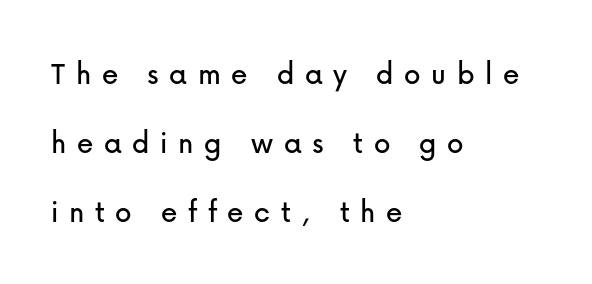
Q: Is the text italic (slanted)? A: No, it is upright.
Q: Is the typeface a serif or a sans-serif typeface? A: Sans-serif.
Q: Is the text underlined? A: No.
Q: How is the paragraph aligned? A: Left-aligned.
Q: Is the spacing between letters normal or unusually wide? A: Unusually wide.
Q: Is the spacing between lines tight, normal or loose? A: Loose.
Q: Width (condensed, normal, or wide)? A: Normal.
Q: Stroke contrast? A: Low.
Q: x-height? A: Medium.
Q: Monospaced? A: No.
